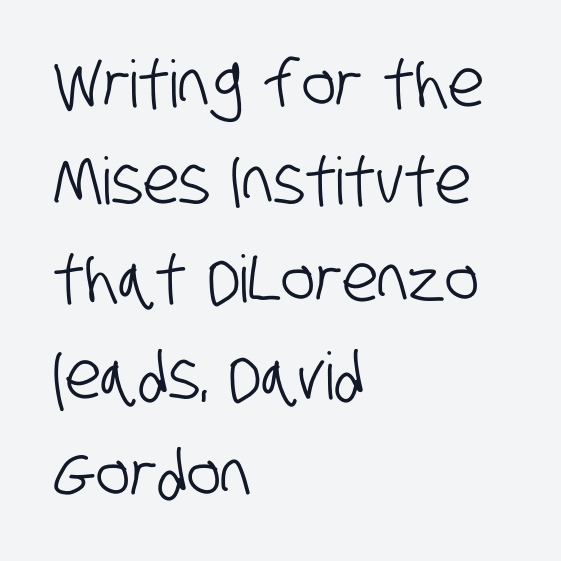
The image shows 65 px condensed sans-serif type; set left-aligned, normal line spacing (1.5x), normal letter spacing, not underlined; low stroke contrast and a large x-height.
